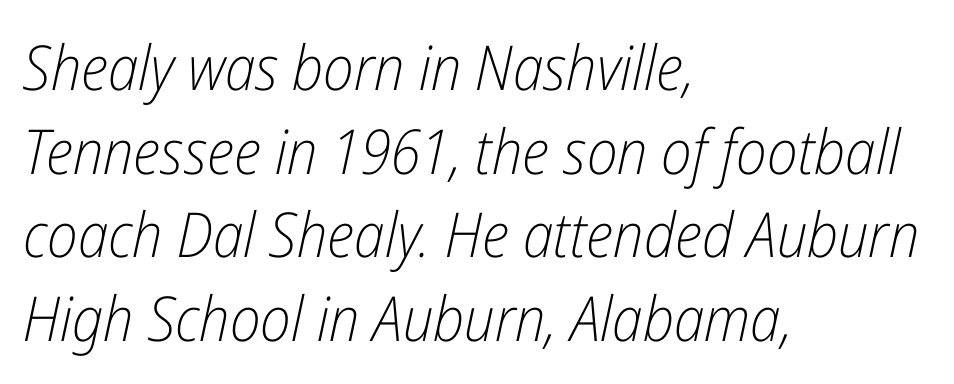
{"italic": "yes", "lean": "right", "slant_degrees": 12, "bold": "no", "weight": "light", "width": "condensed", "stroke_contrast": "low", "x_height": "medium", "monospaced": "no", "underline": "no", "align": "left", "line_spacing": "normal", "line_spacing_ratio": 1.35, "letter_spacing": "normal", "letter_spacing_em": 0.0, "glyph_px": 62}
